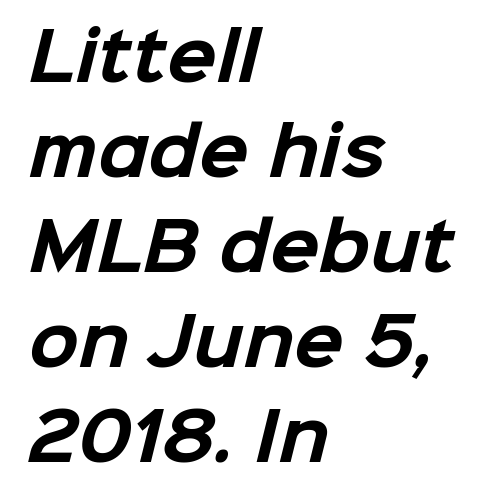
{"serif": "no", "bold": "yes", "weight": "bold", "width": "normal", "stroke_contrast": "low", "x_height": "medium", "monospaced": "no", "underline": "no", "align": "left", "line_spacing": "normal", "line_spacing_ratio": 1.46, "letter_spacing": "normal", "letter_spacing_em": 0.0, "glyph_px": 65}
